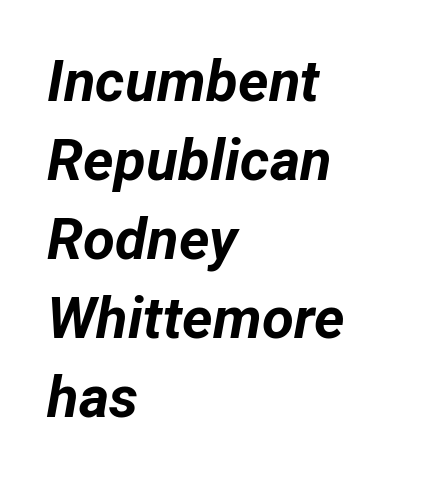
Q: Is the text bold? A: Yes.
Q: Is the text italic (slanted)? A: Yes, it leans right by about 12 degrees.
Q: Is the text underlined? A: No.
Q: How is the paragraph aligned? A: Left-aligned.
Q: Is the spacing between letters normal or unusually wide? A: Normal.
Q: Is the spacing between lines tight, normal or loose? A: Normal.
Q: Width (condensed, normal, or wide)? A: Normal.
Q: Stroke contrast? A: Low.
Q: x-height? A: Medium.
Q: Monospaced? A: No.
